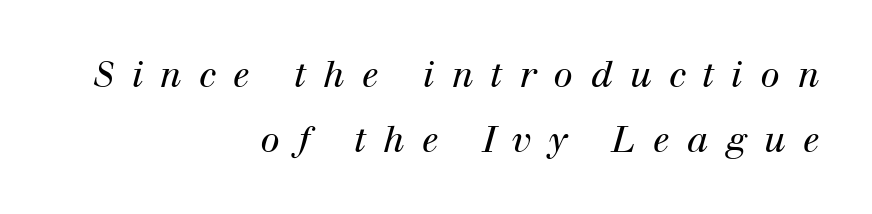
Q: Is the text bold? A: No.
Q: Is the text italic (slanted)? A: Yes, it leans right by about 12 degrees.
Q: Is the typeface a serif or a sans-serif typeface? A: Serif.
Q: Is the text underlined? A: No.
Q: How is the paragraph aligned? A: Right-aligned.
Q: Is the spacing between letters normal or unusually wide? A: Unusually wide.
Q: Width (condensed, normal, or wide)? A: Normal.
Q: Stroke contrast? A: High.
Q: x-height? A: Medium.
Q: Monospaced? A: No.
